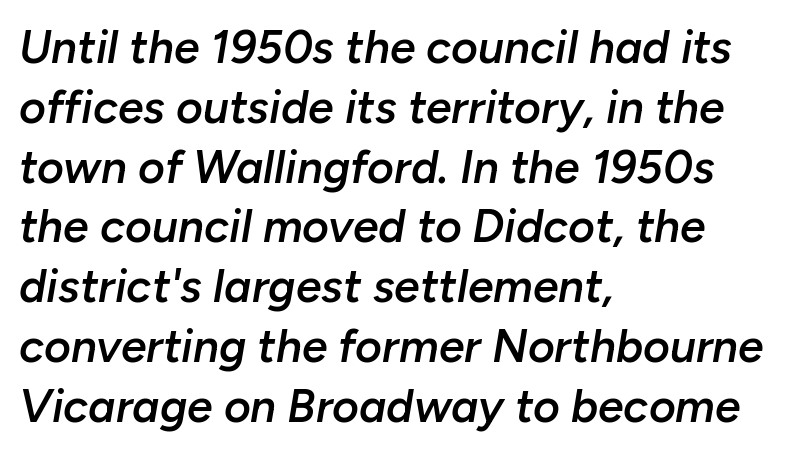
{"italic": "yes", "lean": "right", "slant_degrees": 10, "bold": "semi", "weight": "semibold", "width": "normal", "stroke_contrast": "low", "x_height": "medium", "monospaced": "no", "underline": "no", "align": "left", "line_spacing": "normal", "line_spacing_ratio": 1.3, "letter_spacing": "normal", "letter_spacing_em": 0.0, "glyph_px": 46}
